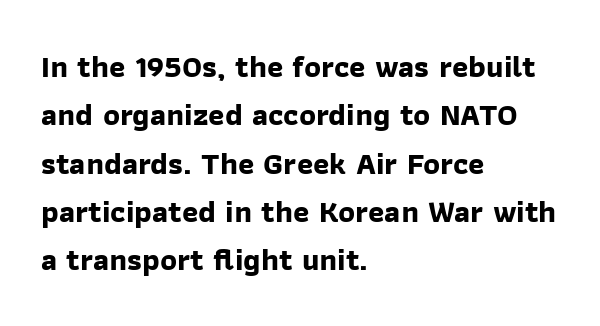
Nothing unusual about the tracking: characters are spaced as the font intends. The passage shown is typeset with a sans-serif family. Is this a fixed-width face? No — the glyphs have proportional, varying widths. Nobody drew a line under any word here. How would I describe the line gaps? Plain and ordinary. Does the weight exceed regular? Yes, all the way to bold.
